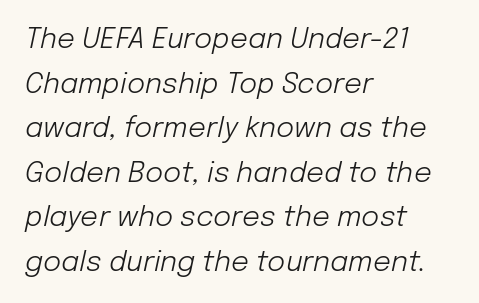
The image shows 28 px light type, italic (leaning right); set left-aligned, normal line spacing (1.59x), normal letter spacing, not underlined; low stroke contrast and a medium x-height.
